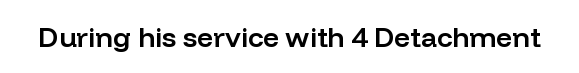
A bit beefed up — I'd call it semibold rather than bold. Look at the tracking — it's just the regular setting, nothing added. The space beneath each line is pristine and unruled. Varying glyph widths throughout — classic text-font behaviour. Typographically, this falls in the sans-serif category.
